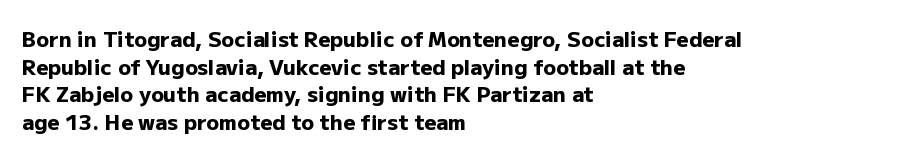
{"italic": "no", "bold": "yes", "underline": "no", "align": "left", "line_spacing": "normal", "line_spacing_ratio": 1.31, "letter_spacing": "normal", "letter_spacing_em": 0.0, "glyph_px": 21}
